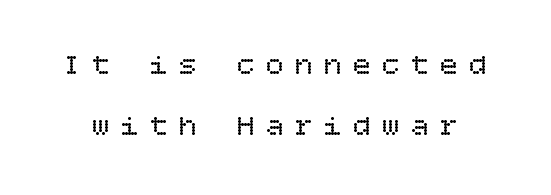
{"italic": "no", "bold": "no", "weight": "regular", "width": "normal", "stroke_contrast": "low", "x_height": "large", "underline": "no", "line_spacing": "loose", "line_spacing_ratio": 2.1, "letter_spacing": "wide", "letter_spacing_em": 0.4, "glyph_px": 29}
